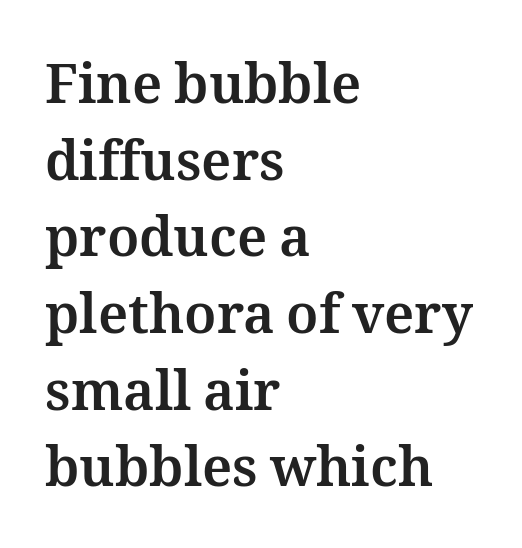
Q: Is the text bold? A: Yes.
Q: Is the text italic (slanted)? A: No, it is upright.
Q: Is the text underlined? A: No.
Q: How is the paragraph aligned? A: Left-aligned.
Q: Is the spacing between letters normal or unusually wide? A: Normal.
Q: Is the spacing between lines tight, normal or loose? A: Normal.
Q: Width (condensed, normal, or wide)? A: Normal.
Q: Stroke contrast? A: Medium.
Q: x-height? A: Medium.
Q: Monospaced? A: No.
